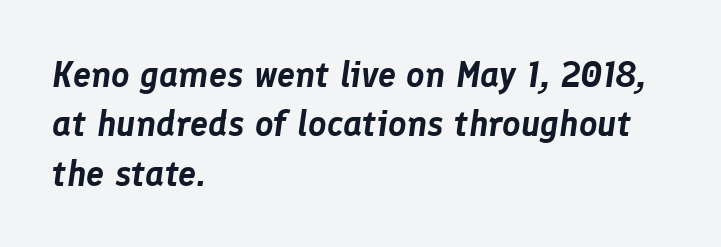
The image shows 36 px text type, italic (leaning right); set left-aligned, normal line spacing (1.37x), normal letter spacing, not underlined; low stroke contrast and a medium x-height.
